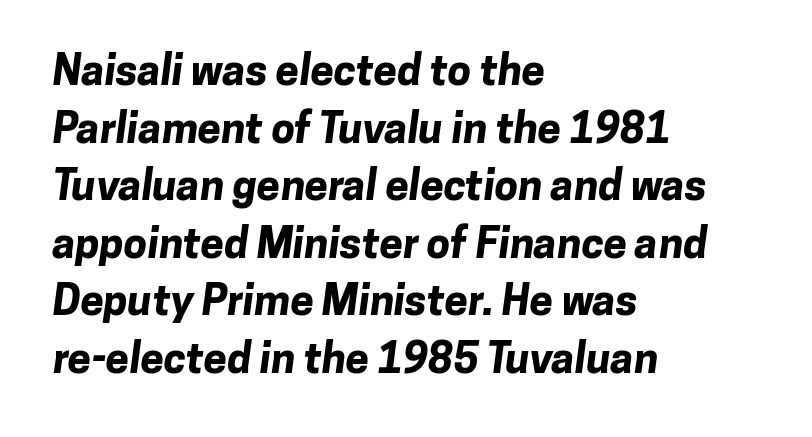
{"serif": "no", "bold": "yes", "weight": "bold", "width": "normal", "stroke_contrast": "low", "x_height": "medium", "monospaced": "no", "underline": "no", "align": "left", "line_spacing": "normal", "line_spacing_ratio": 1.37, "letter_spacing": "normal", "letter_spacing_em": 0.0, "glyph_px": 42}
